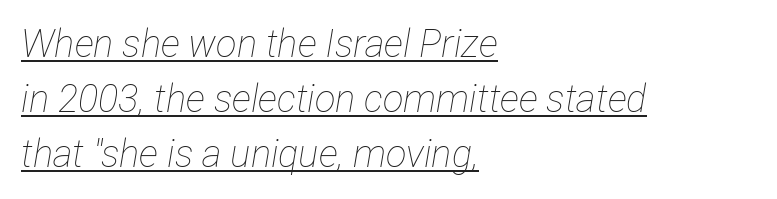
The image shows 38 px thin, condensed type, italic (leaning right); set left-aligned, normal line spacing (1.45x), normal letter spacing, underlined; low stroke contrast and a medium x-height.
